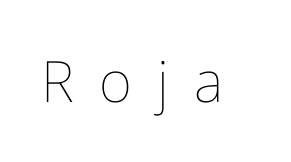
The image shows 57 px thin type, upright; set unusually wide letter spacing (+0.44 em), not underlined; low stroke contrast and a medium x-height.
